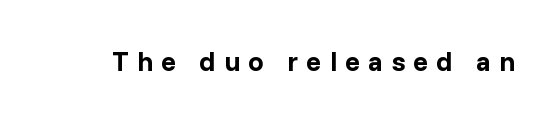
The image shows 28 px bold sans-serif type, upright; set unusually wide letter spacing (+0.29 em), not underlined; low stroke contrast and a medium x-height.
